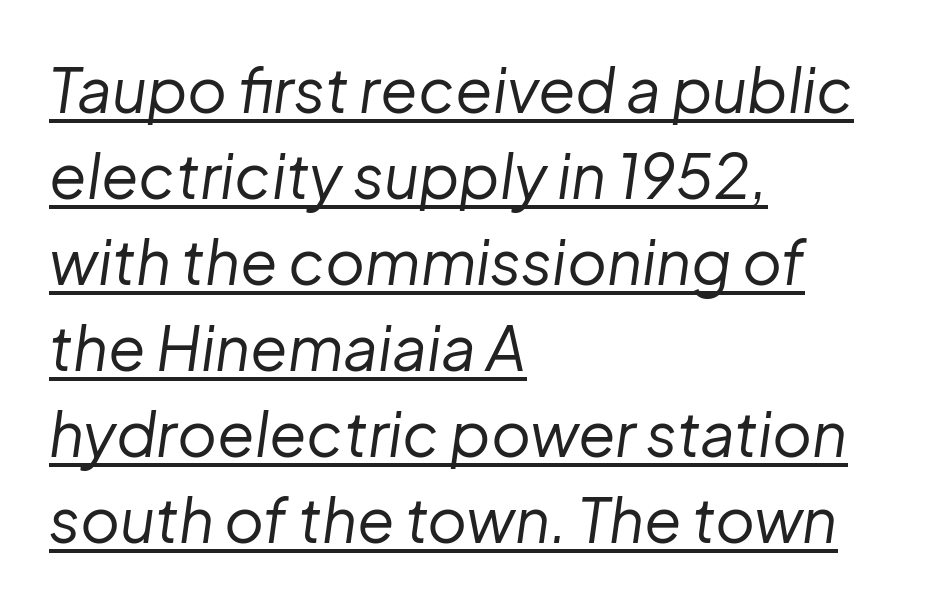
{"italic": "yes", "lean": "right", "slant_degrees": 8, "bold": "no", "weight": "regular", "width": "normal", "stroke_contrast": "low", "x_height": "medium", "monospaced": "no", "underline": "yes", "align": "left", "line_spacing": "normal", "line_spacing_ratio": 1.41, "letter_spacing": "normal", "letter_spacing_em": 0.0, "glyph_px": 61}
